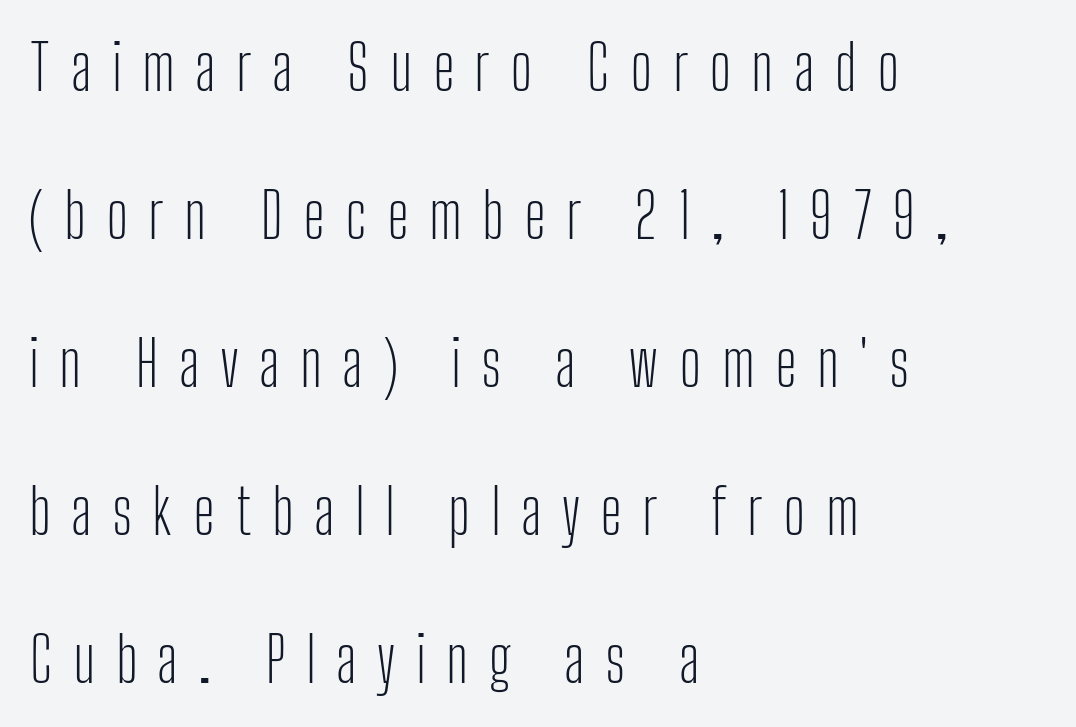
The image shows 63 px light, condensed sans-serif type, upright; set left-aligned, loose line spacing (2.35x), unusually wide letter spacing (+0.32 em), not underlined; low stroke contrast and a medium x-height.
